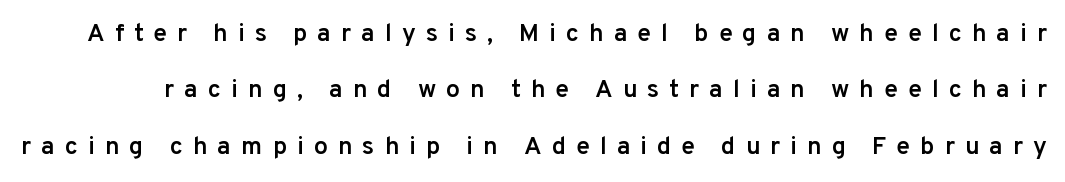
The specimen reads as upright at a glance. On the weight axis this lands at semibold, roughly 600. Letter spacing: wide. Has an underline been added? It has not. The line-height multiplier appears high, well above default.
